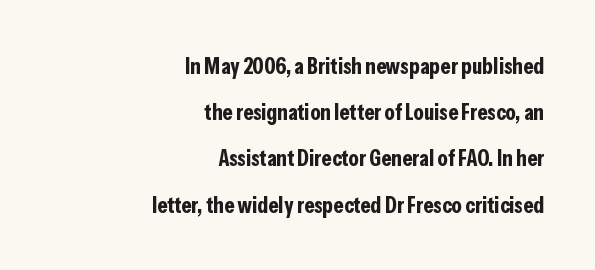
{"italic": "no", "bold": "yes", "underline": "no", "align": "right", "line_spacing": "loose", "line_spacing_ratio": 2.01, "letter_spacing": "normal", "letter_spacing_em": 0.0, "glyph_px": 23}
